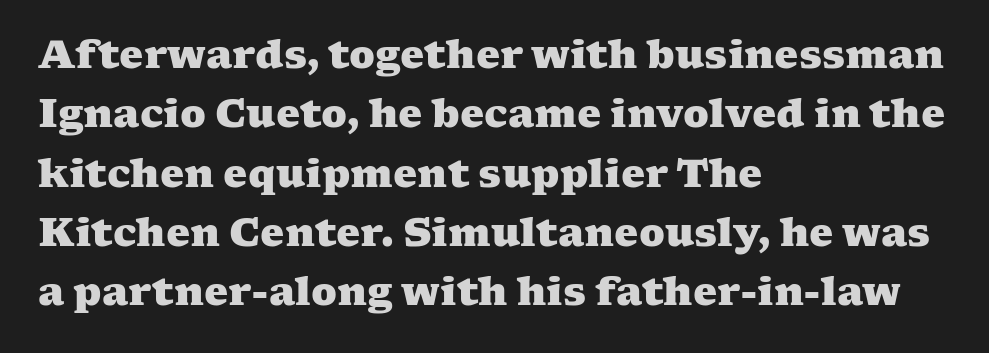
{"serif": "yes", "bold": "yes", "weight": "heavy", "width": "wide", "stroke_contrast": "medium", "x_height": "medium", "monospaced": "no", "underline": "no", "align": "left", "line_spacing": "normal", "line_spacing_ratio": 1.56, "letter_spacing": "normal", "letter_spacing_em": 0.0, "glyph_px": 38}
